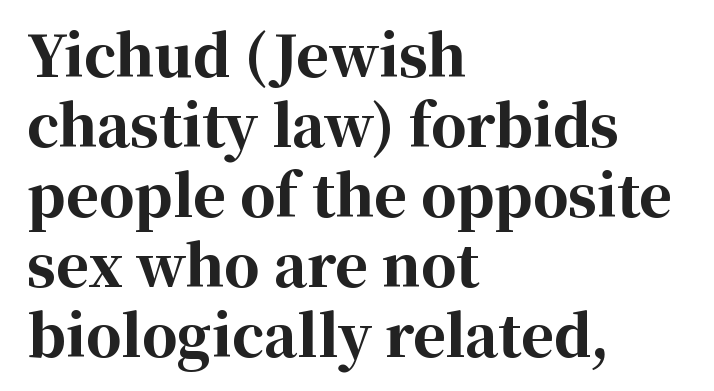
The image shows 56 px bold serif type, upright; set left-aligned, normal line spacing (1.25x), normal letter spacing, not underlined; high stroke contrast and a medium x-height.
